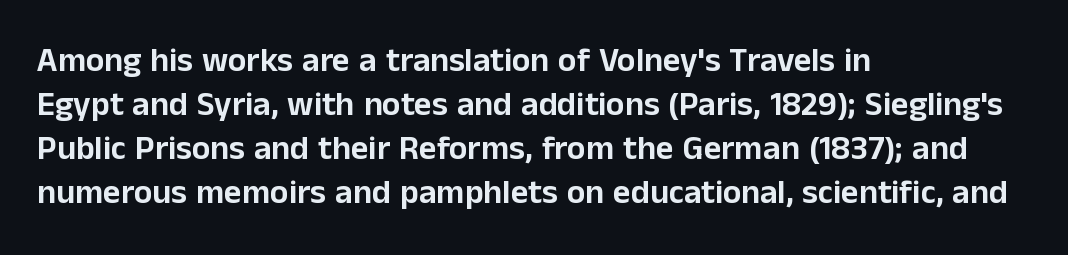
{"serif": "no", "italic": "no", "width": "normal", "stroke_contrast": "low", "x_height": "medium", "monospaced": "no", "underline": "no", "align": "left", "line_spacing": "normal", "line_spacing_ratio": 1.29, "letter_spacing": "normal", "letter_spacing_em": 0.0, "glyph_px": 34}
